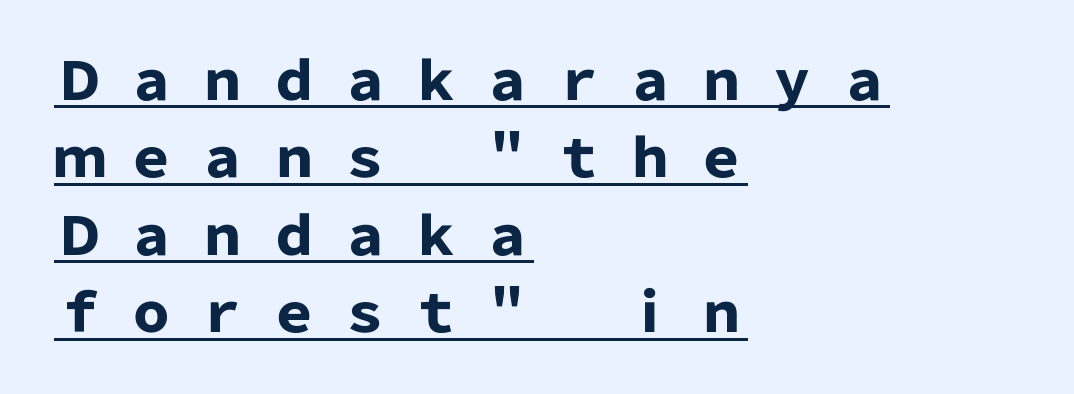
Q: Is the text bold? A: Yes.
Q: Is the text italic (slanted)? A: No, it is upright.
Q: Is the typeface a serif or a sans-serif typeface? A: Sans-serif.
Q: Is the text underlined? A: Yes.
Q: How is the paragraph aligned? A: Left-aligned.
Q: Is the spacing between letters normal or unusually wide? A: Unusually wide.
Q: Is the spacing between lines tight, normal or loose? A: Normal.
Q: Width (condensed, normal, or wide)? A: Normal.
Q: Stroke contrast? A: Low.
Q: x-height? A: Medium.
Q: Monospaced? A: No.
